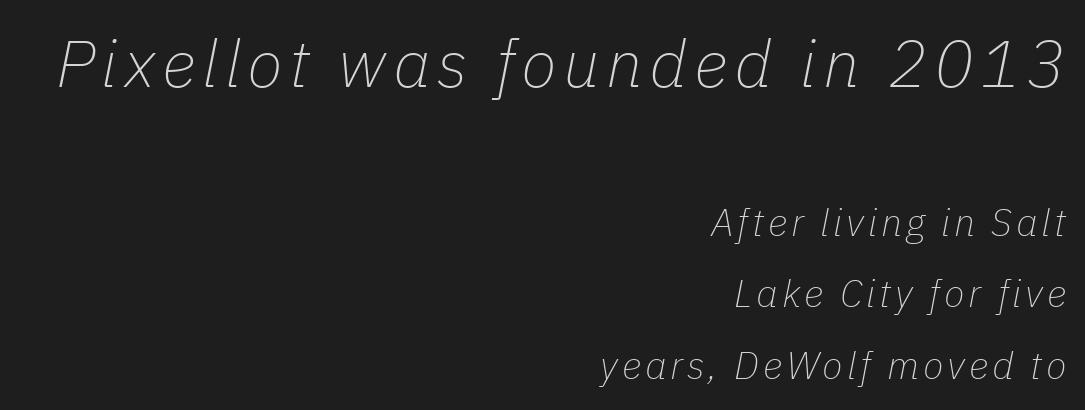
The letters are slanted; this is an italic face. The glyphs are unaccompanied by any horizontal stroke below them. The paragraph has a hard right edge and a soft left edge. Heaviness? Minimal to ordinary, like unemphasized prose. The block sitting higher on the canvas is the one with enlarged characters.
